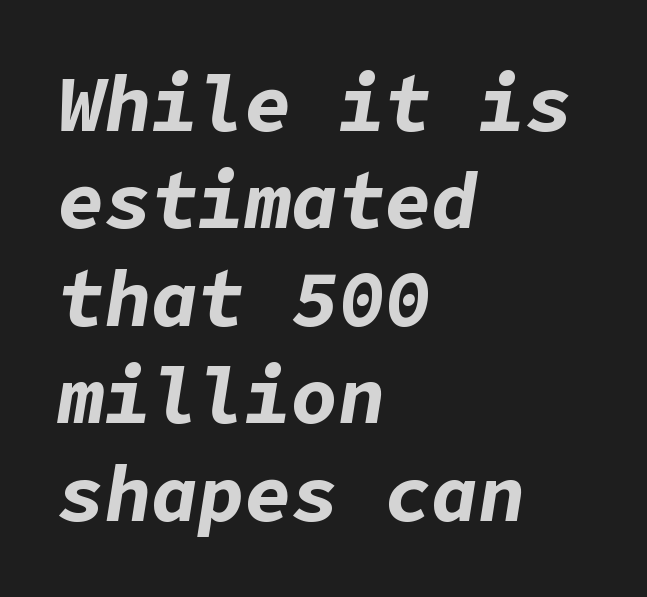
Q: Is the text bold? A: Yes.
Q: Is the text italic (slanted)? A: Yes, it leans right by about 9 degrees.
Q: Is the text underlined? A: No.
Q: How is the paragraph aligned? A: Left-aligned.
Q: Is the spacing between letters normal or unusually wide? A: Normal.
Q: Is the spacing between lines tight, normal or loose? A: Normal.
Q: Width (condensed, normal, or wide)? A: Normal.
Q: Stroke contrast? A: Low.
Q: x-height? A: Medium.
